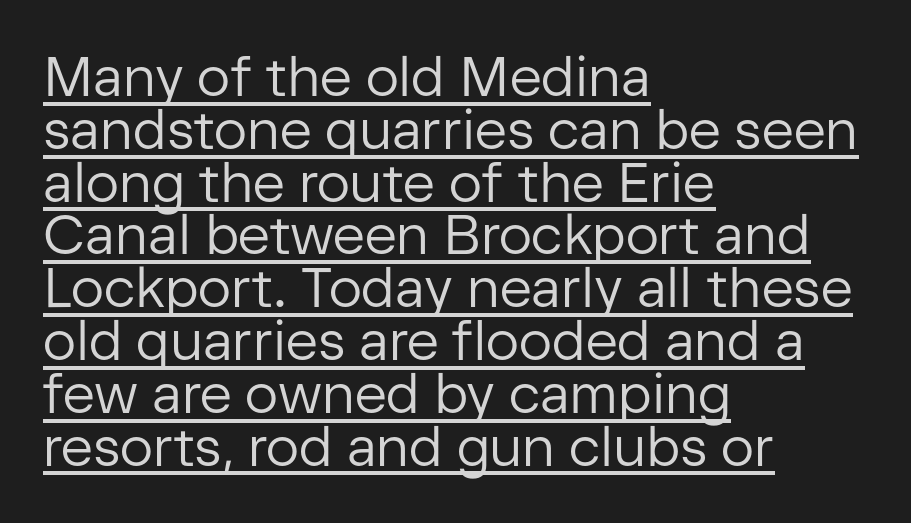
Q: Is the text bold? A: No.
Q: Is the text italic (slanted)? A: No, it is upright.
Q: Is the typeface a serif or a sans-serif typeface? A: Sans-serif.
Q: Is the text underlined? A: Yes.
Q: How is the paragraph aligned? A: Left-aligned.
Q: Is the spacing between letters normal or unusually wide? A: Normal.
Q: Is the spacing between lines tight, normal or loose? A: Tight.
Q: Width (condensed, normal, or wide)? A: Normal.
Q: Stroke contrast? A: Low.
Q: x-height? A: Medium.
Q: Monospaced? A: No.
